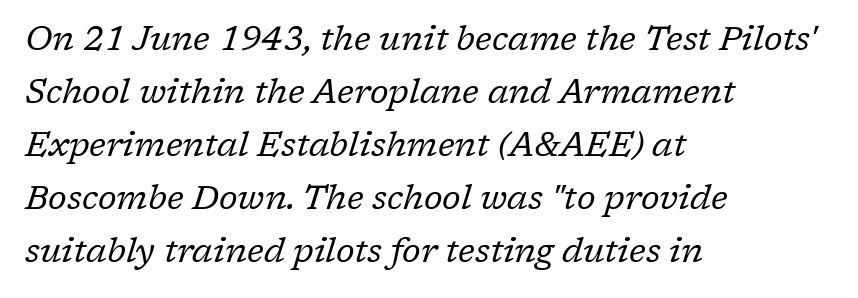
{"serif": "yes", "italic": "yes", "lean": "right", "slant_degrees": 17, "bold": "no", "weight": "regular", "width": "normal", "stroke_contrast": "low", "x_height": "medium", "monospaced": "no", "underline": "no", "align": "left", "line_spacing": "normal", "line_spacing_ratio": 1.56, "letter_spacing": "normal", "letter_spacing_em": 0.0, "glyph_px": 34}
